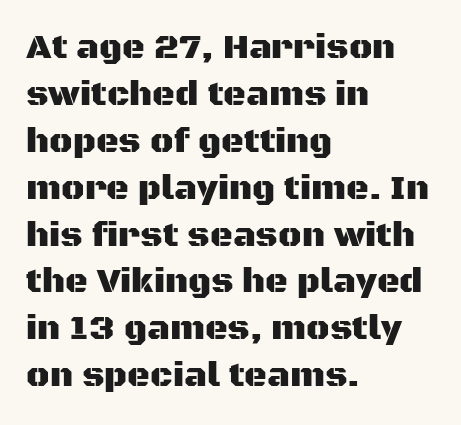
Q: Is the text italic (slanted)? A: No, it is upright.
Q: Is the typeface a serif or a sans-serif typeface? A: Sans-serif.
Q: Is the text underlined? A: No.
Q: How is the paragraph aligned? A: Left-aligned.
Q: Is the spacing between letters normal or unusually wide? A: Normal.
Q: Is the spacing between lines tight, normal or loose? A: Normal.
Q: Width (condensed, normal, or wide)? A: Normal.
Q: Stroke contrast? A: Medium.
Q: x-height? A: Large.
Q: Monospaced? A: No.
